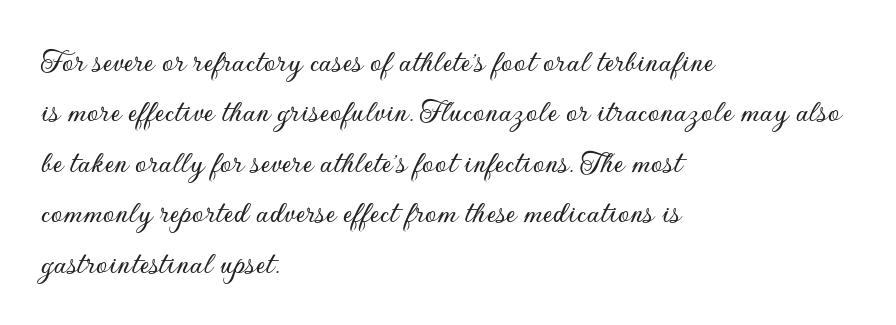
Q: Is the text italic (slanted)? A: Yes.
Q: Is the typeface a serif or a sans-serif typeface? A: Sans-serif.
Q: Is the text underlined? A: No.
Q: How is the paragraph aligned? A: Left-aligned.
Q: Is the spacing between letters normal or unusually wide? A: Normal.
Q: Is the spacing between lines tight, normal or loose? A: Normal.
Q: Width (condensed, normal, or wide)? A: Normal.
Q: Stroke contrast? A: Low.
Q: x-height? A: Small.
Q: Monospaced? A: No.
